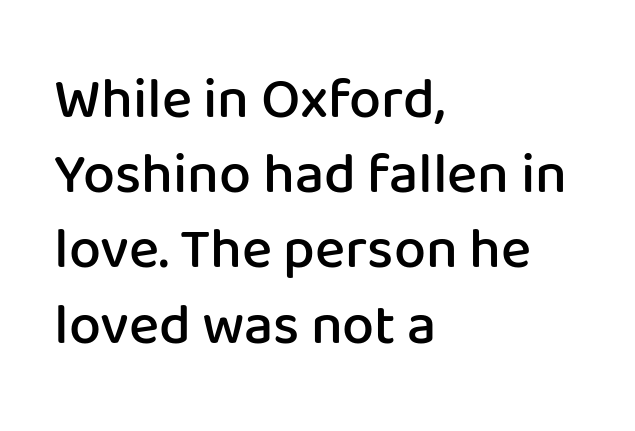
The image shows 57 px semibold sans-serif type, upright; set left-aligned, normal line spacing (1.32x), normal letter spacing, not underlined; low stroke contrast and a medium x-height.
